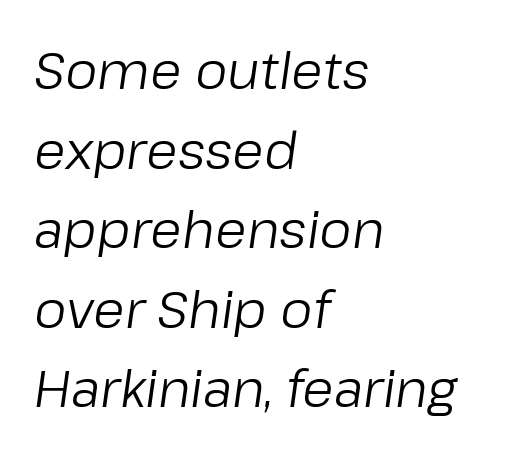
Q: Is the text bold? A: No.
Q: Is the text italic (slanted)? A: Yes, it leans right by about 8 degrees.
Q: Is the text underlined? A: No.
Q: How is the paragraph aligned? A: Left-aligned.
Q: Is the spacing between letters normal or unusually wide? A: Normal.
Q: Is the spacing between lines tight, normal or loose? A: Normal.
Q: Width (condensed, normal, or wide)? A: Normal.
Q: Stroke contrast? A: Low.
Q: x-height? A: Medium.
Q: Monospaced? A: No.
